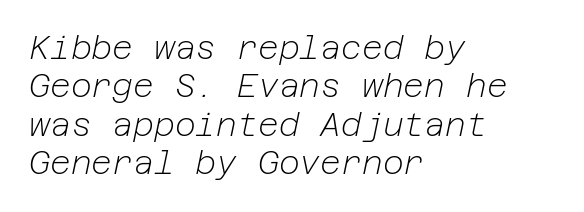
The image shows 32 px light type, italic (leaning right); set left-aligned, line spacing 1.2x, normal letter spacing, not underlined; low stroke contrast and a medium x-height.
